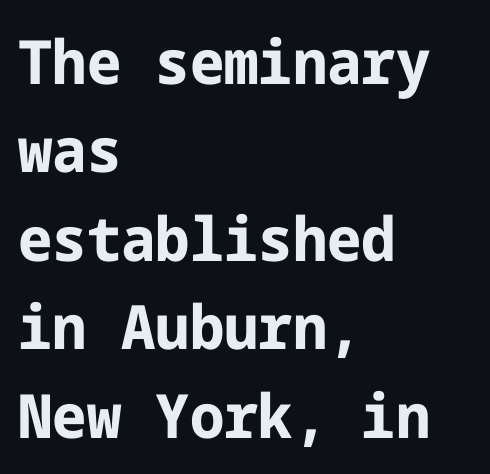
{"serif": "no", "italic": "no", "bold": "yes", "weight": "bold", "width": "normal", "stroke_contrast": "low", "x_height": "medium", "underline": "no", "align": "left", "line_spacing": "normal", "line_spacing_ratio": 1.45, "letter_spacing": "normal", "letter_spacing_em": 0.0, "glyph_px": 61}
